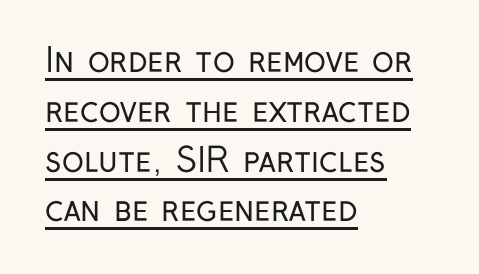
The image shows 33 px regular-weight, condensed sans-serif type, upright; set left-aligned, normal line spacing (1.51x), normal letter spacing, underlined; low stroke contrast and a medium x-height.
